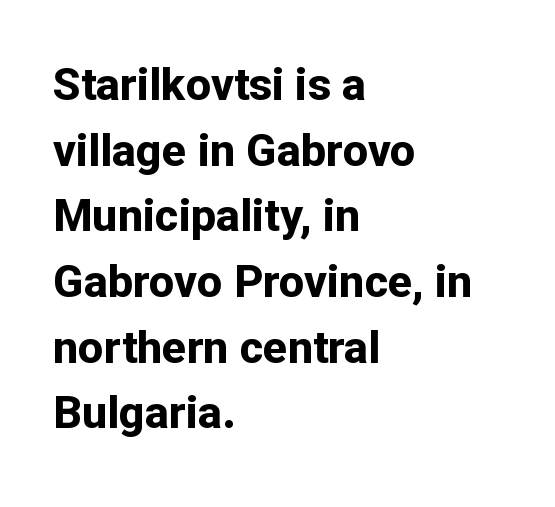
The image shows 45 px bold sans-serif type, upright; set left-aligned, normal line spacing (1.46x), normal letter spacing, not underlined; low stroke contrast and a medium x-height.
